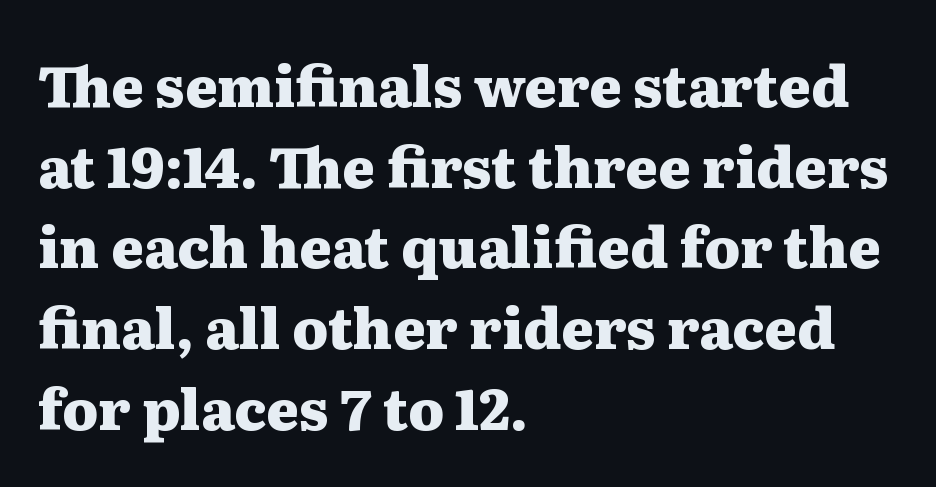
The image shows 56 px heavy, wide serif type, upright; set left-aligned, normal line spacing (1.44x), normal letter spacing, not underlined; medium stroke contrast and a medium x-height.
